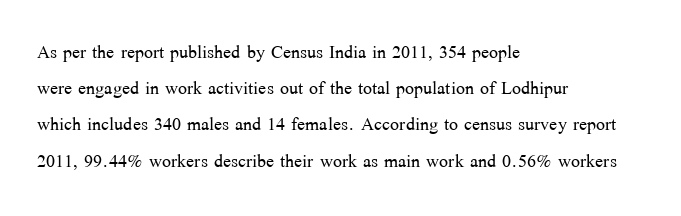
Q: Is the text bold? A: No.
Q: Is the text italic (slanted)? A: No, it is upright.
Q: Is the text underlined? A: No.
Q: How is the paragraph aligned? A: Left-aligned.
Q: Is the spacing between letters normal or unusually wide? A: Normal.
Q: Is the spacing between lines tight, normal or loose? A: Normal.
